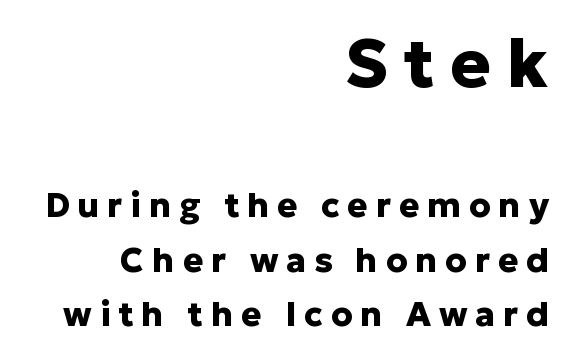
{"serif": "no", "italic": "no", "bold": "yes", "weight": "heavy", "width": "normal", "stroke_contrast": "low", "x_height": "medium", "monospaced": "no", "underline": "no", "align": "right", "line_spacing": "normal", "line_spacing_ratio": 1.6, "letter_spacing": "wide", "letter_spacing_em": 0.23, "larger_block": "first", "size_ratio": 2.0, "glyph_px": 68}
